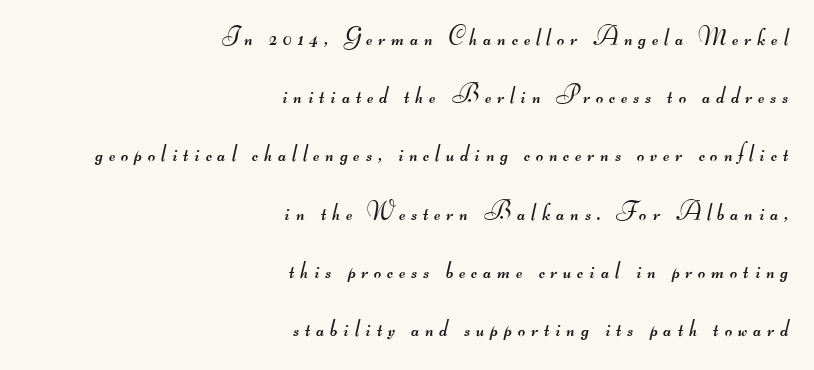
The image shows 25 px text type; set right-aligned, loose line spacing (2.33x), unusually wide letter spacing (+0.24 em), not underlined.
